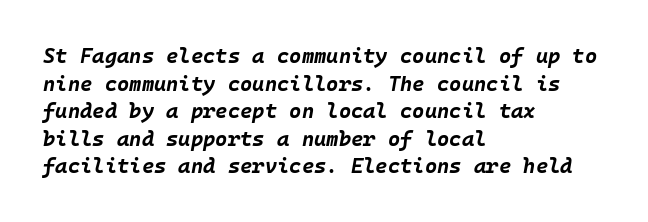
The image shows 21 px bold type, italic (leaning right); set left-aligned, normal line spacing (1.31x), normal letter spacing, not underlined.
